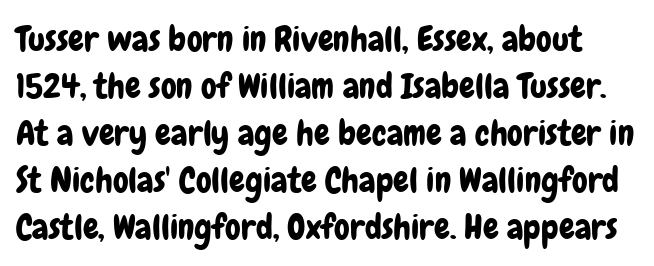
{"serif": "no", "italic": "no", "width": "condensed", "stroke_contrast": "low", "x_height": "medium", "monospaced": "no", "underline": "no", "line_spacing": "normal", "line_spacing_ratio": 1.34, "letter_spacing": "normal", "letter_spacing_em": 0.0, "glyph_px": 35}
